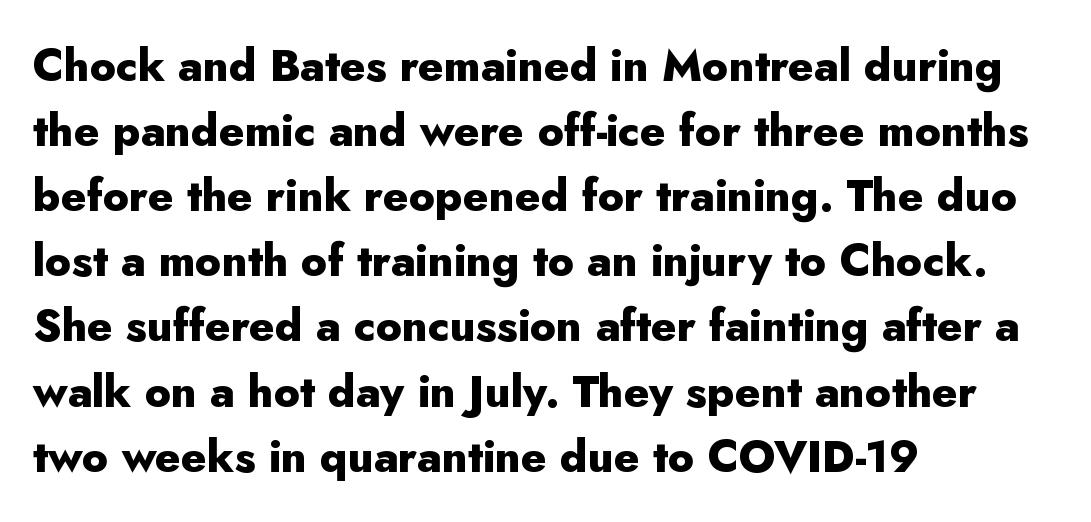
The image shows 44 px heavy sans-serif type, upright; set left-aligned, normal line spacing (1.48x), normal letter spacing, not underlined; low stroke contrast and a small x-height.
